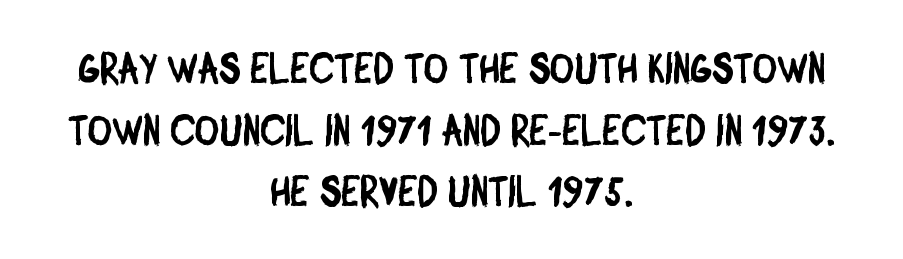
Q: Is the typeface a serif or a sans-serif typeface? A: Sans-serif.
Q: Is the text underlined? A: No.
Q: How is the paragraph aligned? A: Centered.
Q: Is the spacing between letters normal or unusually wide? A: Normal.
Q: Is the spacing between lines tight, normal or loose? A: Normal.
Q: Width (condensed, normal, or wide)? A: Condensed.
Q: Stroke contrast? A: Low.
Q: x-height? A: Large.
Q: Monospaced? A: No.
